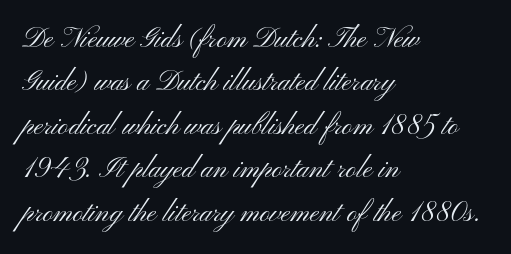
{"serif": "no", "bold": "no", "weight": "light", "width": "wide", "stroke_contrast": "medium", "x_height": "small", "monospaced": "no", "underline": "no", "align": "left", "line_spacing": "normal", "line_spacing_ratio": 1.55, "letter_spacing": "normal", "letter_spacing_em": 0.0, "glyph_px": 28}
